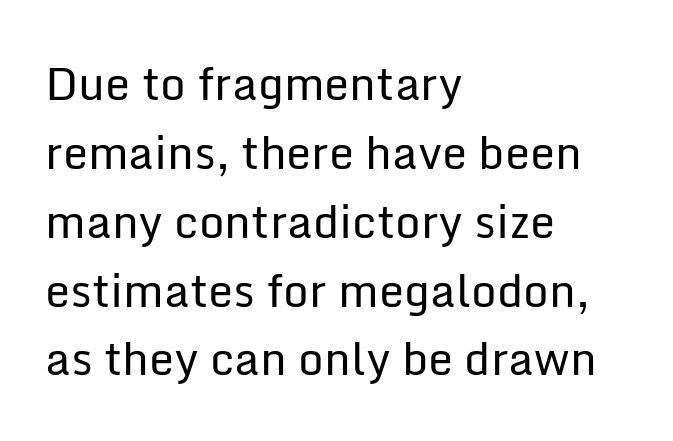
{"serif": "no", "italic": "no", "bold": "no", "weight": "regular", "width": "normal", "stroke_contrast": "low", "x_height": "medium", "monospaced": "no", "underline": "no", "align": "left", "line_spacing": "normal", "line_spacing_ratio": 1.53, "letter_spacing": "normal", "letter_spacing_em": 0.0, "glyph_px": 45}
